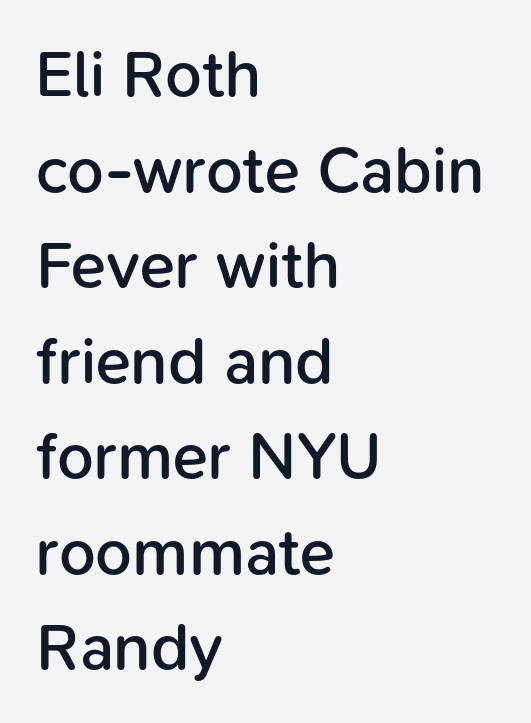
Line spacing here is normal. The passage shown is typed in a proportional face where columns would drift. Style check: upright. Underline: absent.
